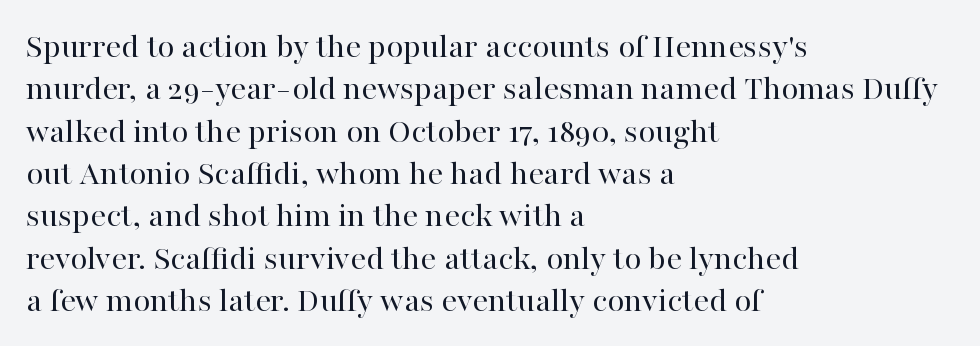
The face used here is proportionally spaced, like ordinary book or web type. A student would call this left alignment; a typographer would say flush left, rag right. The letterforms sit at book weight or below. The gaps between neighbouring characters are ordinary and unremarkable. The type sits square on the baseline with zero lean.
